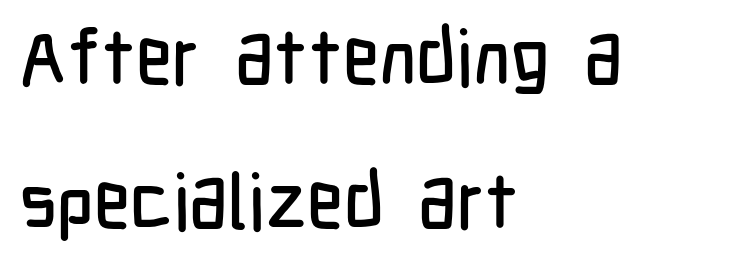
The image shows 77 px condensed sans-serif type, upright; set left-aligned, line spacing 1.87x, normal letter spacing, not underlined; low stroke contrast and a medium x-height.
